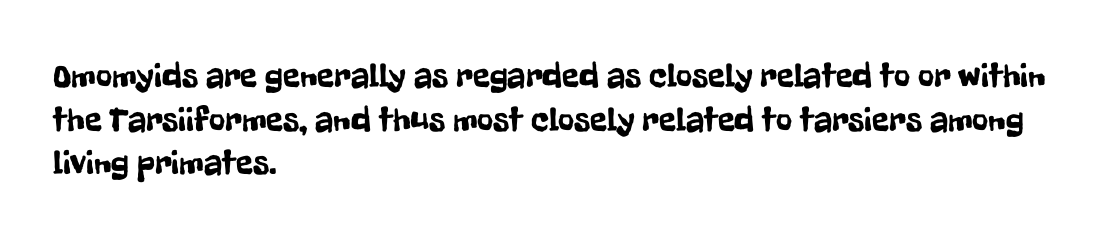
In terms of leading, this rendering sits right in the middle. Rendered with straight, roman letterforms. Stroke terminals: plain, sans-serif. Note the varied advance widths — an 'i' is clearly narrower than an 'm'. Here the glyphs are tracked normally, forming tight word shapes. In CSS terms this would be text-align: left.
